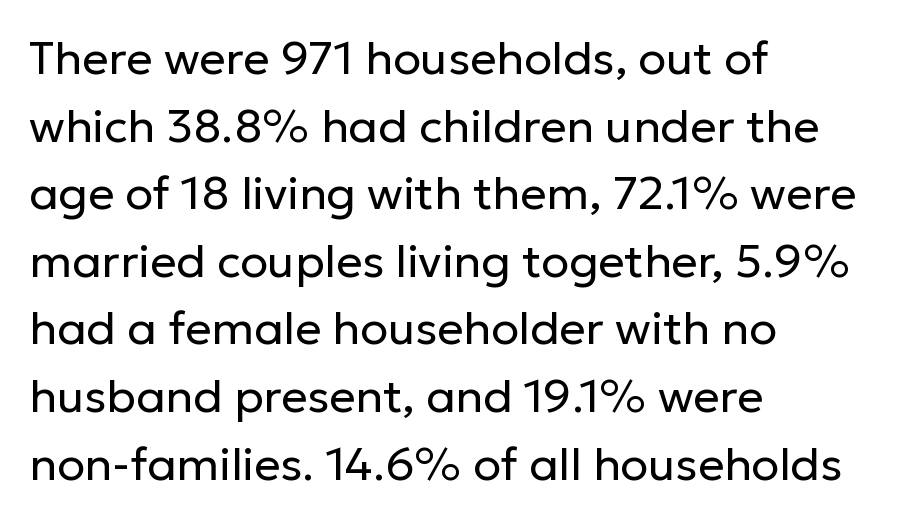
{"serif": "no", "italic": "no", "bold": "no", "weight": "regular", "width": "normal", "stroke_contrast": "low", "x_height": "medium", "monospaced": "no", "underline": "no", "align": "left", "line_spacing": "normal", "line_spacing_ratio": 1.47, "letter_spacing": "normal", "letter_spacing_em": 0.0, "glyph_px": 46}
